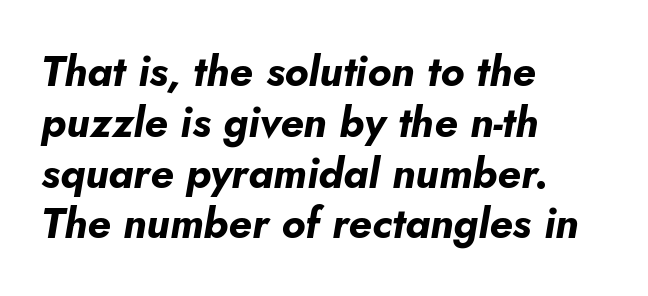
Q: Is the text bold? A: Yes.
Q: Is the text italic (slanted)? A: Yes, it leans right by about 5 degrees.
Q: Is the text underlined? A: No.
Q: How is the paragraph aligned? A: Left-aligned.
Q: Is the spacing between letters normal or unusually wide? A: Normal.
Q: Width (condensed, normal, or wide)? A: Normal.
Q: Stroke contrast? A: Low.
Q: x-height? A: Small.
Q: Monospaced? A: No.
